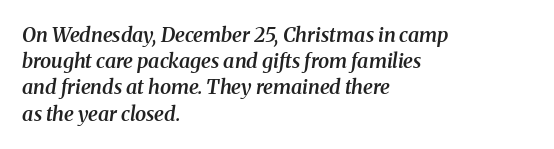
{"italic": "yes", "lean": "right", "slant_degrees": 8, "bold": "semi", "underline": "no", "align": "left", "line_spacing": "normal", "line_spacing_ratio": 1.31, "letter_spacing": "normal", "letter_spacing_em": 0.0, "glyph_px": 20}
